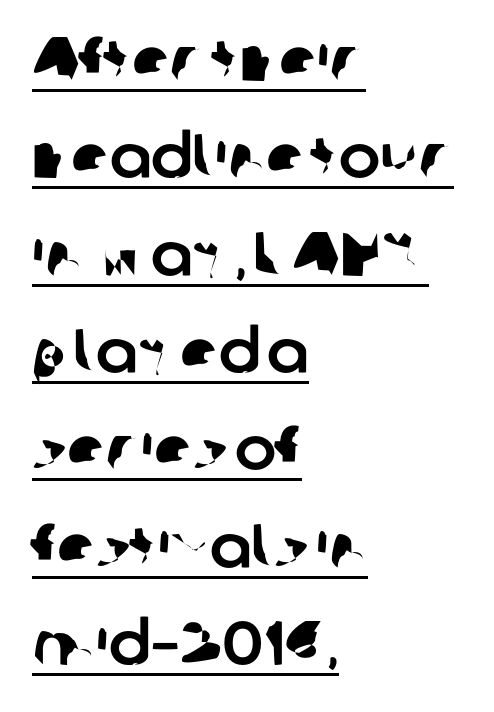
The image shows 62 px sans-serif type; set left-aligned, normal line spacing (1.57x), normal letter spacing, underlined; low stroke contrast and a medium x-height.
